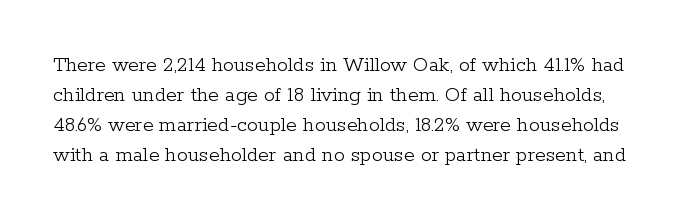
The image shows 22 px text type, upright; set normal line spacing (1.36x), normal letter spacing, not underlined.
